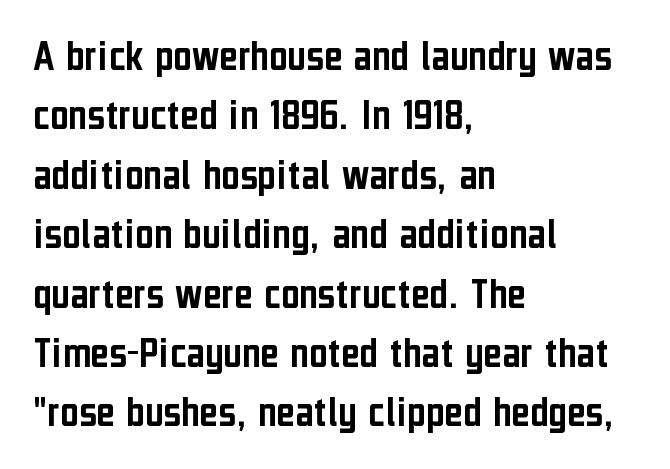
{"serif": "no", "italic": "no", "width": "condensed", "stroke_contrast": "low", "x_height": "medium", "monospaced": "no", "underline": "no", "align": "left", "line_spacing": "normal", "line_spacing_ratio": 1.32, "letter_spacing": "normal", "letter_spacing_em": 0.0, "glyph_px": 45}
